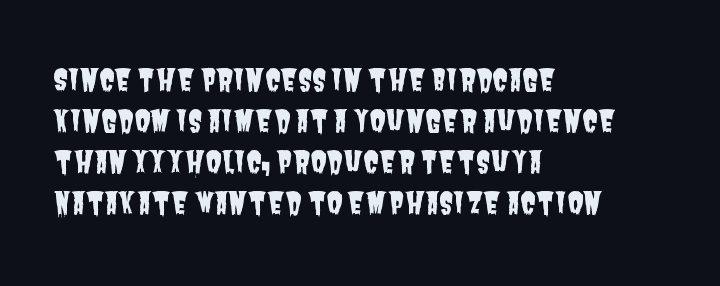
Q: Is the typeface a serif or a sans-serif typeface? A: Sans-serif.
Q: Is the text underlined? A: No.
Q: How is the paragraph aligned? A: Left-aligned.
Q: Is the spacing between letters normal or unusually wide? A: Normal.
Q: Is the spacing between lines tight, normal or loose? A: Normal.
Q: Width (condensed, normal, or wide)? A: Condensed.
Q: Stroke contrast? A: Low.
Q: x-height? A: Large.
Q: Monospaced? A: No.
